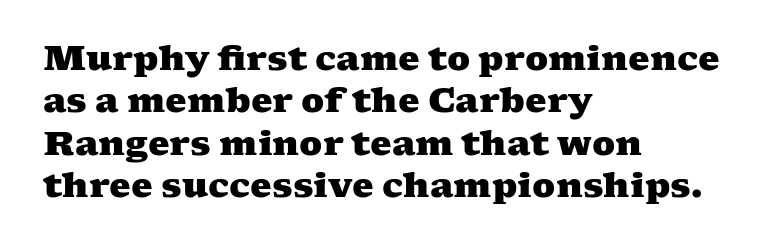
{"serif": "yes", "bold": "yes", "weight": "heavy", "width": "wide", "stroke_contrast": "medium", "x_height": "medium", "monospaced": "no", "underline": "no", "align": "left", "line_spacing": "normal", "line_spacing_ratio": 1.25, "letter_spacing": "normal", "letter_spacing_em": 0.0, "glyph_px": 34}
